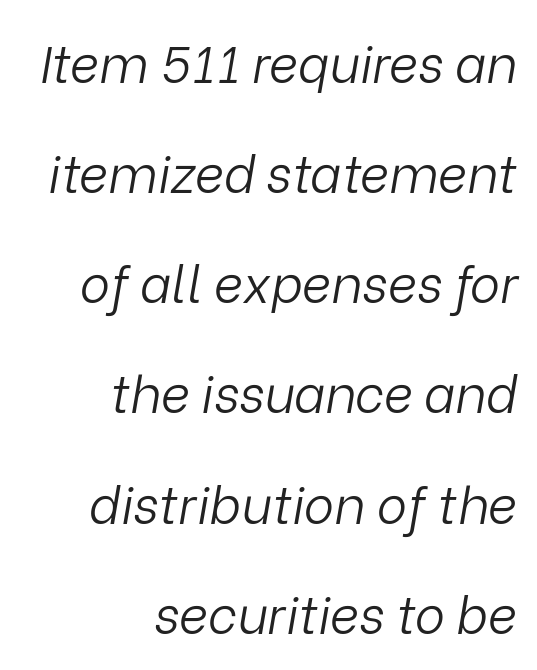
The letterforms sit shoulder to shoulder at normal distance. The space directly below the letters is spotless. The lines in this sample share a right terminus and differ only in where they begin. Character widths vary here, with narrow letters taking less room than wide ones.
